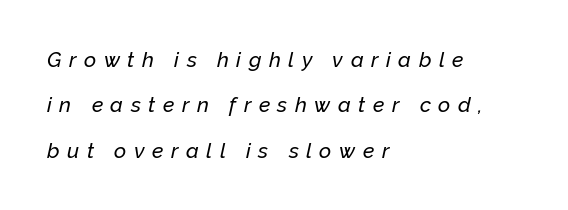
Has an underline been added? It has not. The vertical gap from one line to the next is large. The typesetter chose a ragged-right arrangement here. Characters are canted at an angle relative to the baseline's perpendicular.
